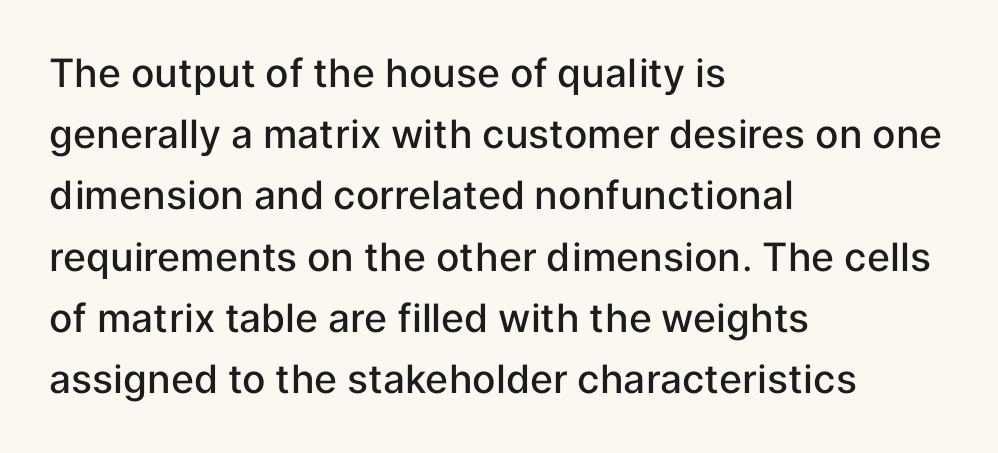
{"serif": "no", "italic": "no", "bold": "semi", "weight": "semibold", "width": "normal", "stroke_contrast": "low", "x_height": "medium", "monospaced": "no", "underline": "no", "align": "left", "line_spacing": "normal", "line_spacing_ratio": 1.57, "letter_spacing": "normal", "letter_spacing_em": 0.0, "glyph_px": 39}
